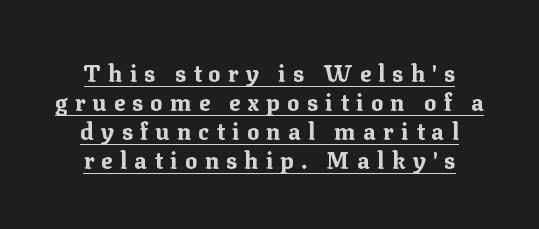
{"italic": "no", "bold": "yes", "underline": "yes", "line_spacing": "normal", "line_spacing_ratio": 1.26, "letter_spacing": "wide", "letter_spacing_em": 0.32, "glyph_px": 23}
